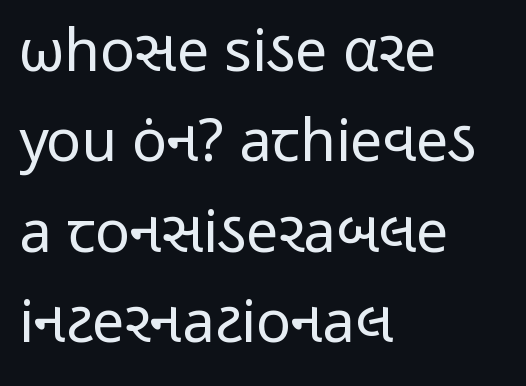
The image shows 58 px regular-weight, condensed sans-serif type, upright; set left-aligned, normal line spacing (1.56x), normal letter spacing, not underlined; low stroke contrast and a medium x-height.
